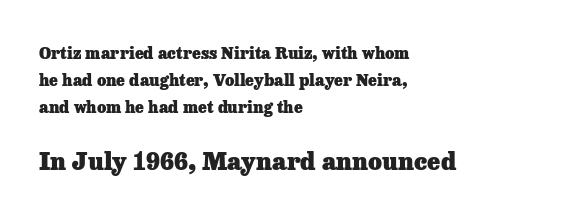
Compare the two chunks: the lower has the greater cap height. Notice how descenders clear the ascenders below comfortably — that's standard leading. The space directly below the letters is spotless. Each glyph is drawn with heavy, bold strokes. Compared with typical body copy, the letter spacing here is the same.
